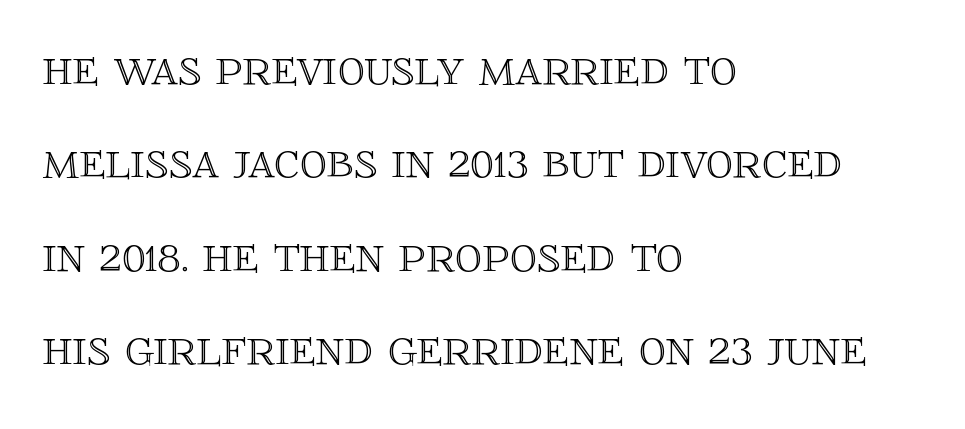
{"italic": "no", "width": "normal", "x_height": "large", "monospaced": "no", "underline": "no", "align": "left", "line_spacing_ratio": 1.73, "letter_spacing": "normal", "letter_spacing_em": 0.0, "glyph_px": 54}
